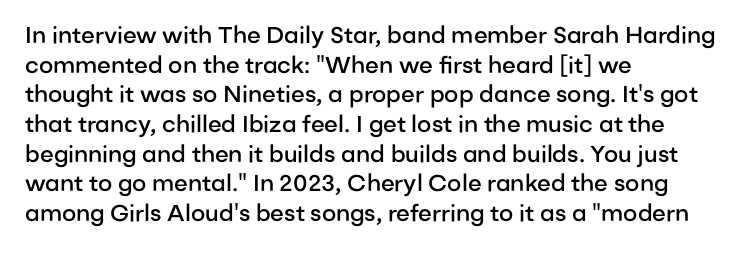
Q: Is the text bold? A: Semi-bold.
Q: Is the text italic (slanted)? A: No, it is upright.
Q: Is the text underlined? A: No.
Q: How is the paragraph aligned? A: Left-aligned.
Q: Is the spacing between letters normal or unusually wide? A: Normal.
Q: Is the spacing between lines tight, normal or loose? A: Normal.
